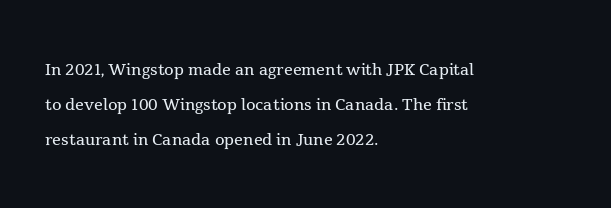
All the whitespace from short lines collects on the right. No extra tracking has been applied to these lines. Characters remain perfectly vertical along every line. The space beneath each line is pristine and unruled. Vertical stems look standard width or narrower in stroke.
